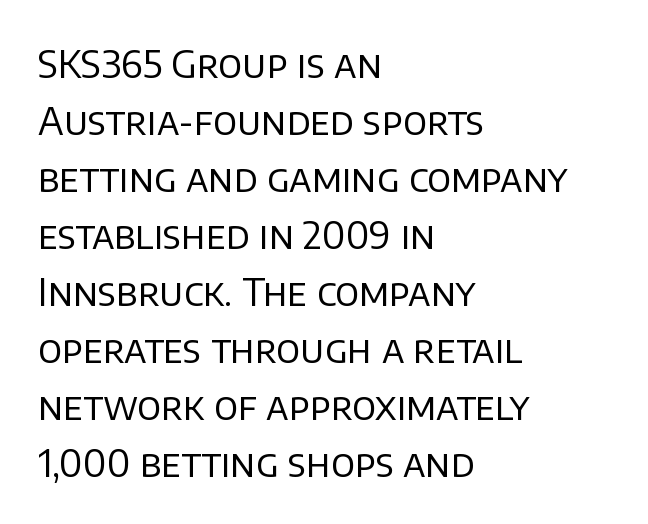
This sample has the flowing, uneven cadence of proportional lettering. Nope, not italic — everything's standing straight. Classification — sans serif. Stroke mass is kept to a normal reading level or below.
